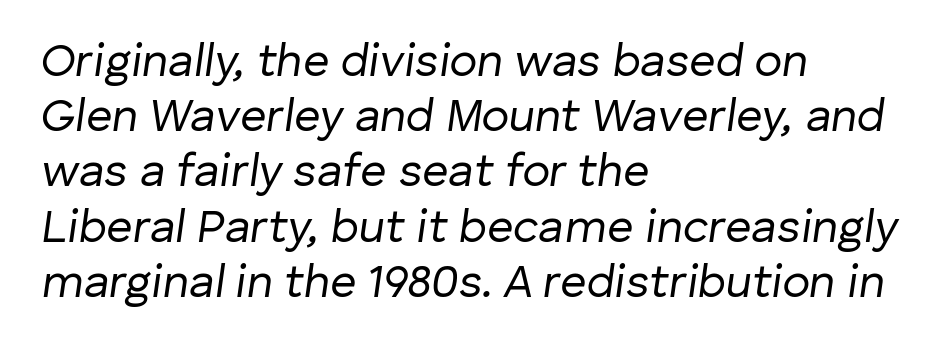
Compared with ordinary roman type, these characters are visibly tilted. Each letter keeps its own natural width here, so spacing adapts to shape. Nobody touched the tracking dial on this one. Weight: regular or lighter.
